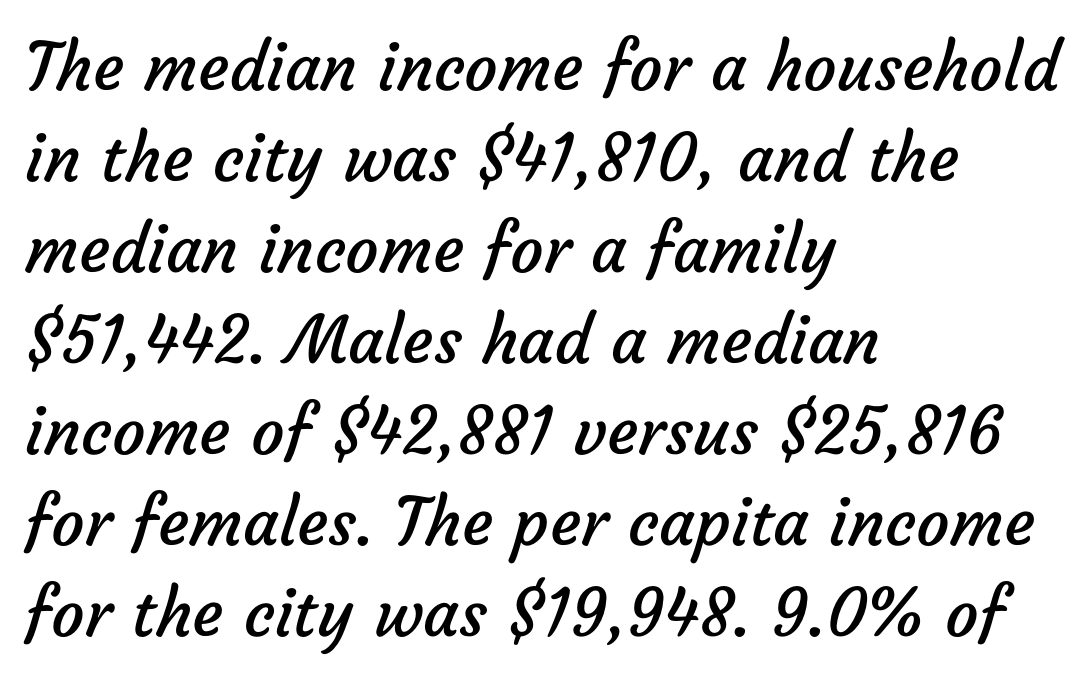
{"serif": "no", "bold": "no", "weight": "regular", "width": "normal", "stroke_contrast": "low", "x_height": "medium", "monospaced": "no", "underline": "no", "align": "left", "line_spacing": "normal", "line_spacing_ratio": 1.38, "letter_spacing": "normal", "letter_spacing_em": 0.0, "glyph_px": 66}
